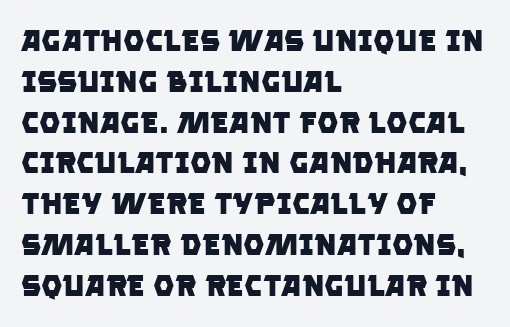
The image shows 30 px heavy sans-serif type; set left-aligned, normal line spacing (1.36x), normal letter spacing, not underlined; low stroke contrast and a large x-height.
